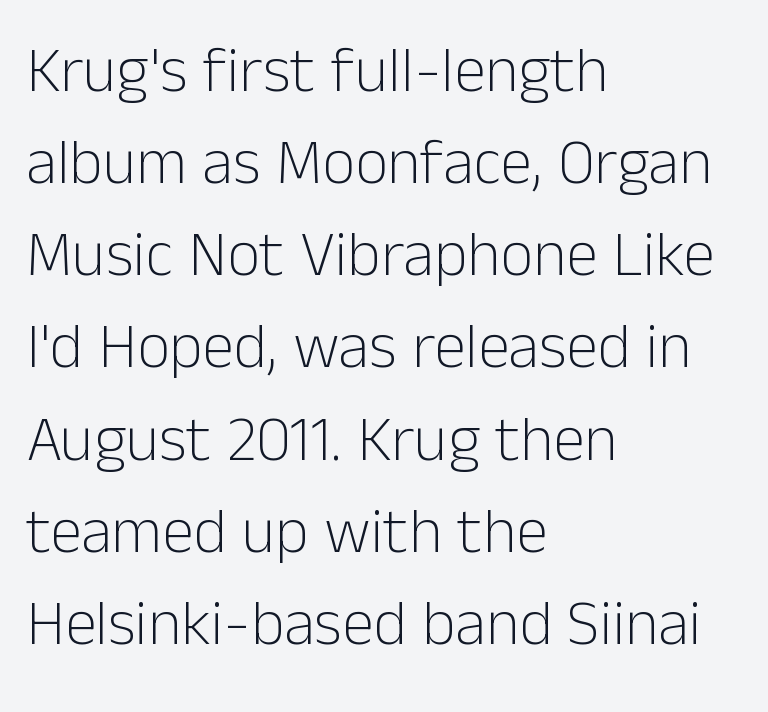
Q: Is the text bold? A: No.
Q: Is the text italic (slanted)? A: No, it is upright.
Q: Is the typeface a serif or a sans-serif typeface? A: Sans-serif.
Q: Is the text underlined? A: No.
Q: How is the paragraph aligned? A: Left-aligned.
Q: Is the spacing between letters normal or unusually wide? A: Normal.
Q: Is the spacing between lines tight, normal or loose? A: Normal.
Q: Width (condensed, normal, or wide)? A: Normal.
Q: Stroke contrast? A: Low.
Q: x-height? A: Medium.
Q: Monospaced? A: No.
